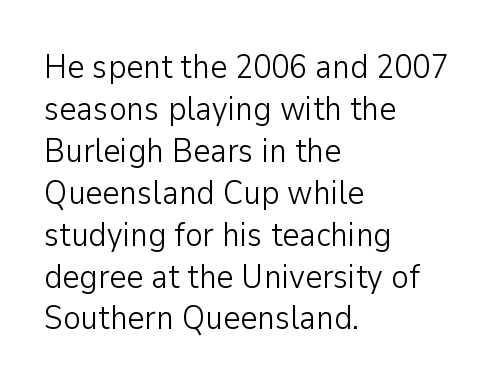
Q: Is the text bold? A: No.
Q: Is the text italic (slanted)? A: No, it is upright.
Q: Is the typeface a serif or a sans-serif typeface? A: Sans-serif.
Q: Is the text underlined? A: No.
Q: How is the paragraph aligned? A: Left-aligned.
Q: Is the spacing between letters normal or unusually wide? A: Normal.
Q: Is the spacing between lines tight, normal or loose? A: Normal.
Q: Width (condensed, normal, or wide)? A: Normal.
Q: Stroke contrast? A: Low.
Q: x-height? A: Medium.
Q: Monospaced? A: No.
